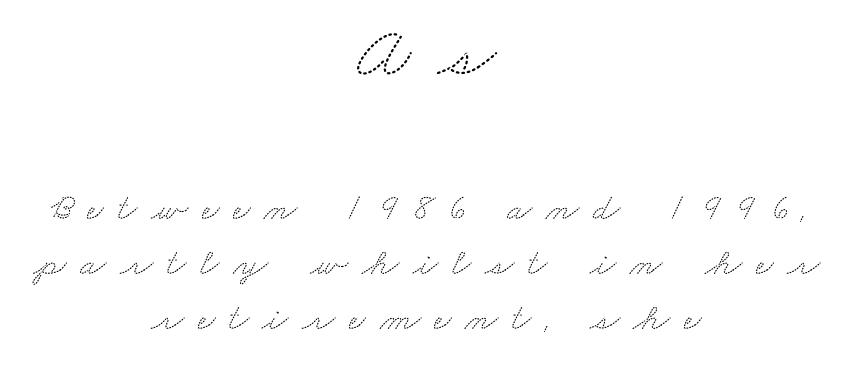
Serifs: yes, visible at the terminals of the letterforms. The type is letterspaced generously, with wide tracking. The rendering positions every line midway between the sides. A typesetter would call this proportional, since set widths differ per character.
